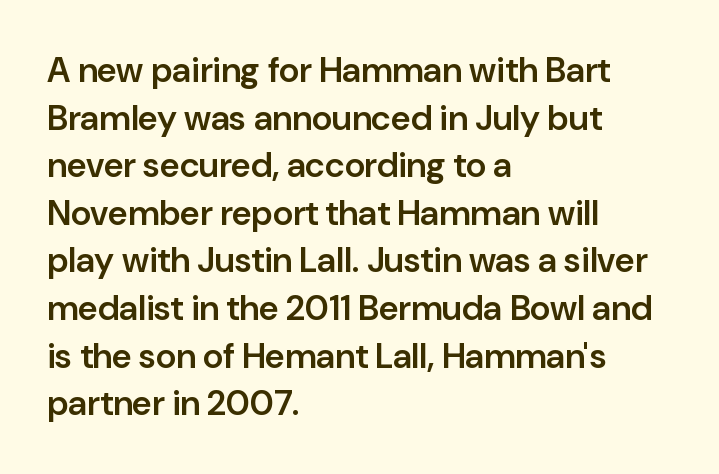
The image shows 35 px semibold sans-serif type, upright; set left-aligned, normal line spacing (1.36x), normal letter spacing, not underlined; low stroke contrast and a medium x-height.
